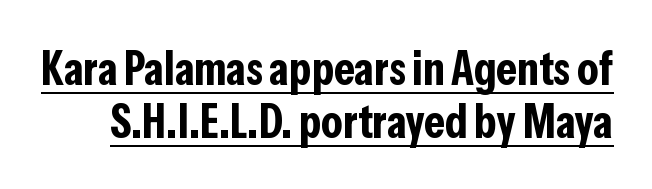
The image shows 47 px bold, condensed sans-serif type, upright; set tight line spacing (1.12x), normal letter spacing, underlined; low stroke contrast and a medium x-height.
